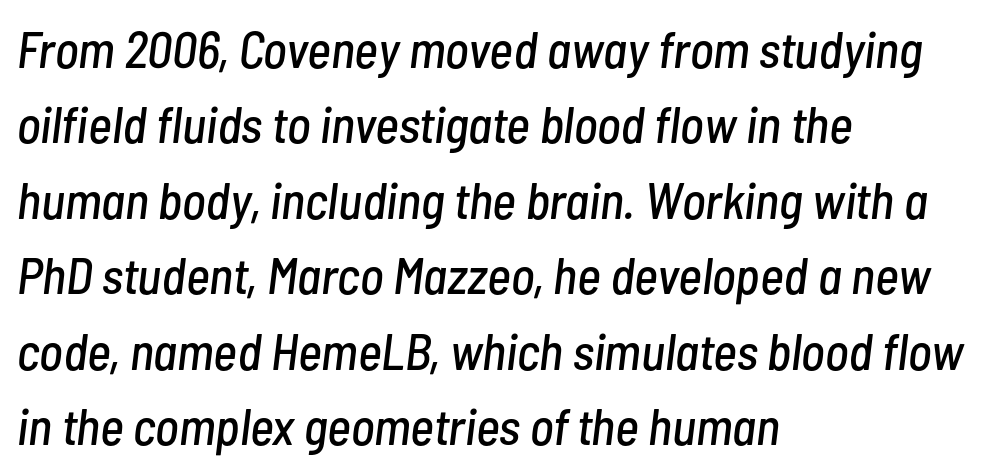
Words appear dense and cohesive because spacing is normal. The letters advance in unequal steps, a hallmark of proportional type. An italicized treatment has been applied to the whole sample. The zone under the glyphs is completely vacant.
